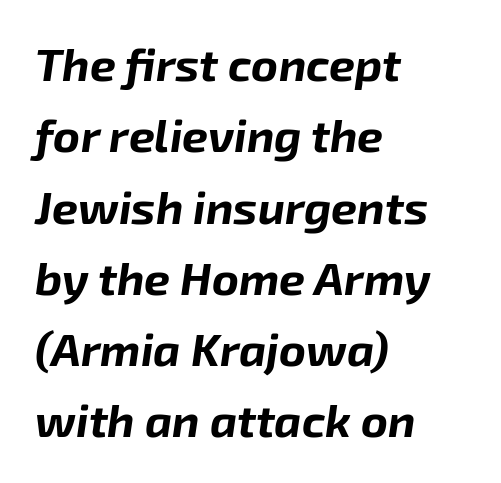
Q: Is the text bold? A: Yes.
Q: Is the text italic (slanted)? A: Yes, it leans right by about 8 degrees.
Q: Is the text underlined? A: No.
Q: How is the paragraph aligned? A: Left-aligned.
Q: Is the spacing between letters normal or unusually wide? A: Normal.
Q: Is the spacing between lines tight, normal or loose? A: Normal.
Q: Width (condensed, normal, or wide)? A: Normal.
Q: Stroke contrast? A: Low.
Q: x-height? A: Medium.
Q: Monospaced? A: No.
